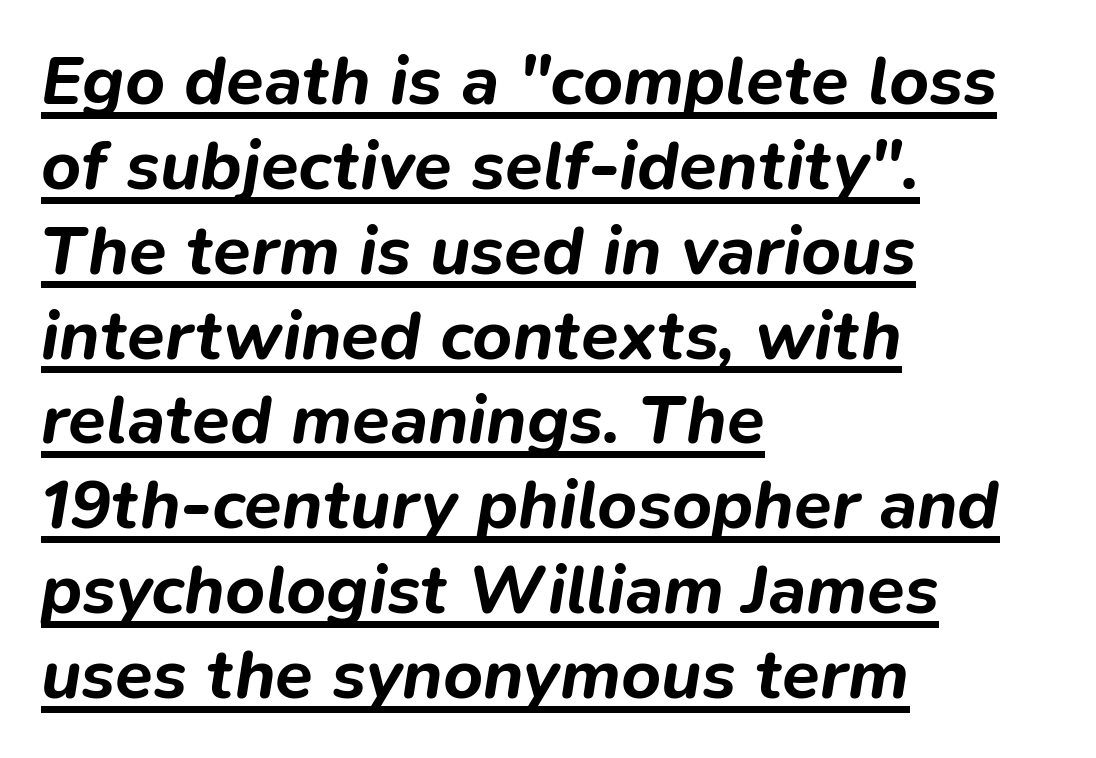
{"italic": "yes", "lean": "right", "slant_degrees": 9, "bold": "yes", "weight": "bold", "width": "normal", "stroke_contrast": "low", "x_height": "medium", "monospaced": "no", "underline": "yes", "align": "left", "line_spacing_ratio": 1.23, "letter_spacing": "normal", "letter_spacing_em": 0.0, "glyph_px": 69}
